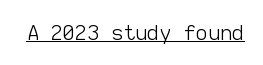
The image shows 21 px text type, upright; set normal letter spacing, underlined.
